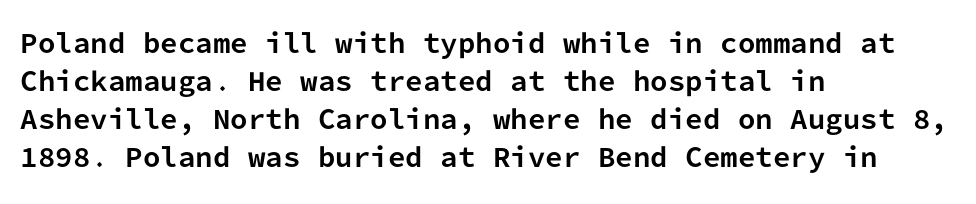
Leftover space on each line is placed entirely after the last word. Normally led — the rows are evenly, conventionally spaced. Type without underlining. Here the glyphs are tracked normally, forming tight word shapes.
